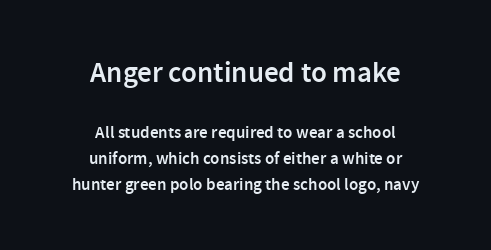
The line-height multiplier appears to be the usual default. Each line is balanced around a shared central axis. Is the letter spacing exaggerated? No — it looks like the ordinary default. A student would notice the top passage is typeset larger than what follows. The face used here is proportionally spaced, like ordinary book or web type. On the weight axis this lands at semibold, roughly 600.
